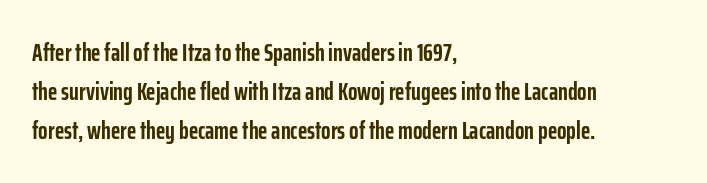
The image shows 25 px bold type, upright; set left-aligned, normal line spacing (1.57x), normal letter spacing, not underlined.
